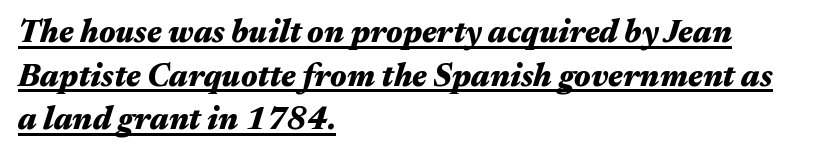
The image shows 32 px heavy, wide type, italic (leaning right); set left-aligned, normal line spacing (1.36x), normal letter spacing, underlined; medium stroke contrast and a medium x-height.
